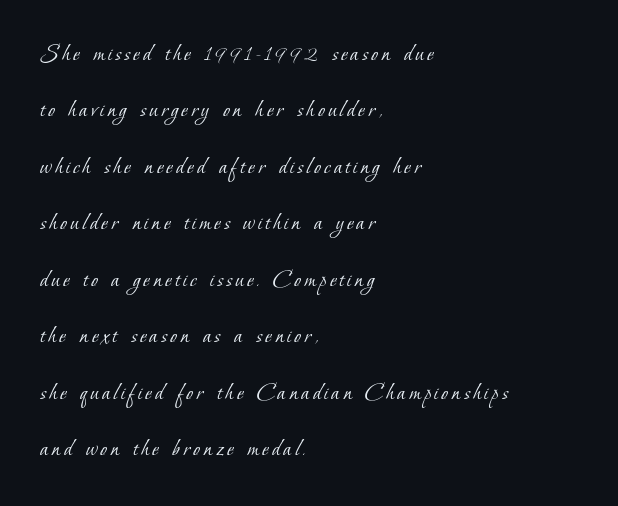
The image shows 25 px text type; set left-aligned, loose line spacing (2.26x), not underlined.
